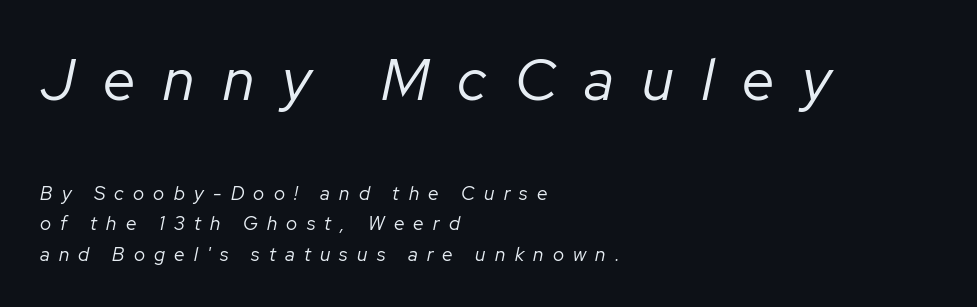
{"italic": "yes", "lean": "right", "slant_degrees": 12, "bold": "no", "weight": "regular", "width": "normal", "stroke_contrast": "low", "x_height": "medium", "monospaced": "no", "underline": "no", "align": "left", "line_spacing": "normal", "line_spacing_ratio": 1.61, "letter_spacing": "wide", "letter_spacing_em": 0.49, "larger_block": "first", "size_ratio": 3.05, "glyph_px": 58}
